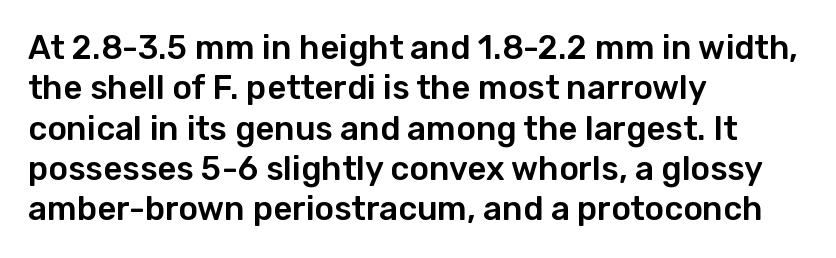
The image shows 33 px sans-serif type, upright; set left-aligned, line spacing 1.22x, normal letter spacing, not underlined; low stroke contrast and a medium x-height.
